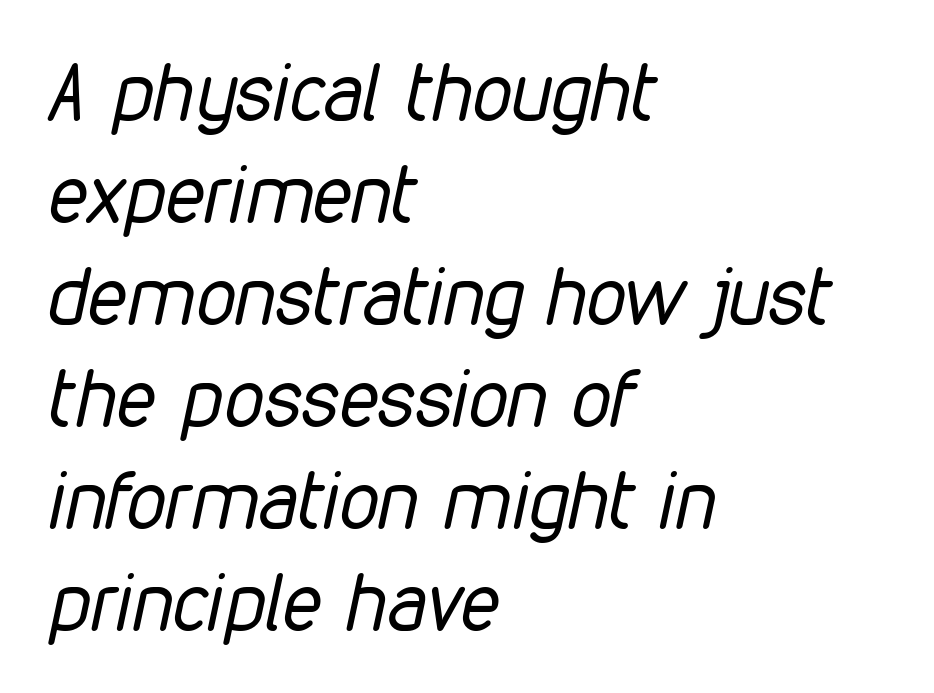
{"italic": "yes", "lean": "right", "slant_degrees": 12, "bold": "no", "weight": "regular", "width": "condensed", "stroke_contrast": "low", "x_height": "medium", "monospaced": "no", "underline": "no", "align": "left", "line_spacing": "normal", "line_spacing_ratio": 1.29, "letter_spacing": "normal", "letter_spacing_em": 0.0, "glyph_px": 79}
